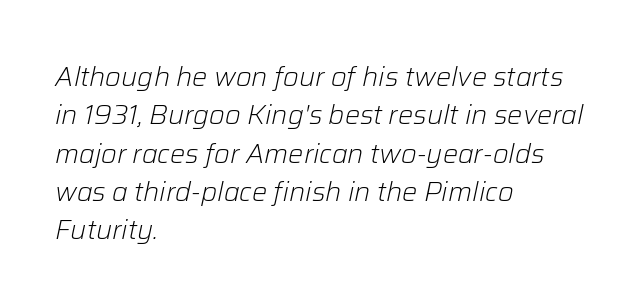
Descenders are the only things crossing below the line. Does the lettering tilt? It does — this is italic. One glance says typical: line gaps are just what's usual. Short note: letters normally spaced.
